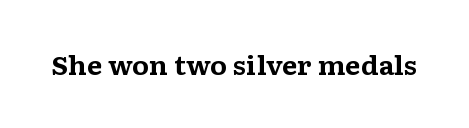
Q: Is the text bold? A: Yes.
Q: Is the text italic (slanted)? A: No, it is upright.
Q: Is the text underlined? A: No.
Q: Is the spacing between letters normal or unusually wide? A: Normal.
